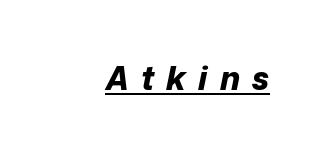
The image shows 32 px bold type, italic (leaning right); set unusually wide letter spacing (+0.38 em), underlined; low stroke contrast and a medium x-height.
